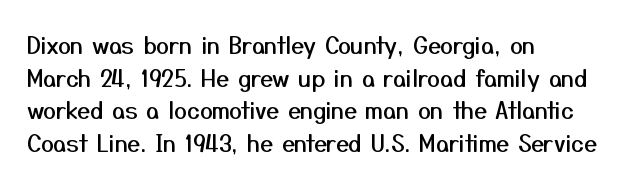
Q: Is the text italic (slanted)? A: No, it is upright.
Q: Is the text underlined? A: No.
Q: How is the paragraph aligned? A: Left-aligned.
Q: Is the spacing between letters normal or unusually wide? A: Normal.
Q: Is the spacing between lines tight, normal or loose? A: Normal.
